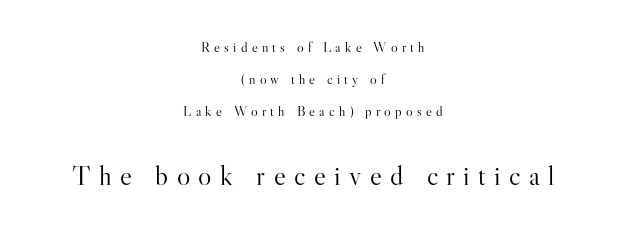
Q: Is the text bold? A: No.
Q: Is the text italic (slanted)? A: No, it is upright.
Q: Is the typeface a serif or a sans-serif typeface? A: Serif.
Q: Is the text underlined? A: No.
Q: How is the paragraph aligned? A: Centered.
Q: Is the spacing between letters normal or unusually wide? A: Unusually wide.
Q: Is the spacing between lines tight, normal or loose? A: Loose.
Q: Which block of text is set in a larger size, the first (top) or the second (bottom)? A: The second (bottom) one.
Q: Width (condensed, normal, or wide)? A: Normal.
Q: Stroke contrast? A: High.
Q: x-height? A: Small.
Q: Monospaced? A: No.
